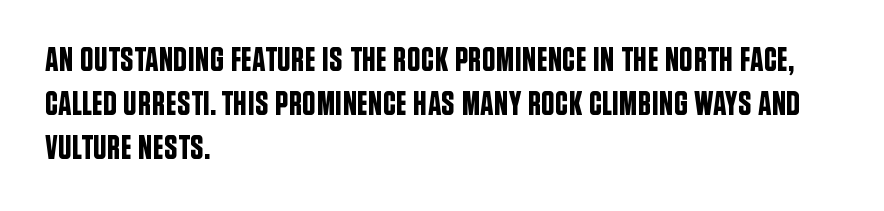
Q: Is the text italic (slanted)? A: No, it is upright.
Q: Is the typeface a serif or a sans-serif typeface? A: Sans-serif.
Q: Is the text underlined? A: No.
Q: How is the paragraph aligned? A: Left-aligned.
Q: Is the spacing between letters normal or unusually wide? A: Normal.
Q: Is the spacing between lines tight, normal or loose? A: Normal.
Q: Width (condensed, normal, or wide)? A: Condensed.
Q: Stroke contrast? A: Low.
Q: x-height? A: Large.
Q: Monospaced? A: No.
